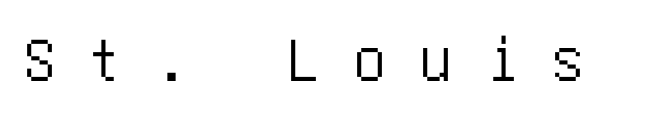
The image shows 66 px condensed sans-serif type, upright; set unusually wide letter spacing (+0.5 em), not underlined; low stroke contrast and a large x-height.
